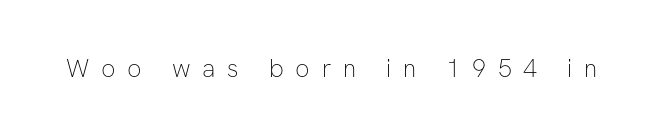
The image shows 25 px text type, upright; set unusually wide letter spacing (+0.47 em), not underlined.
